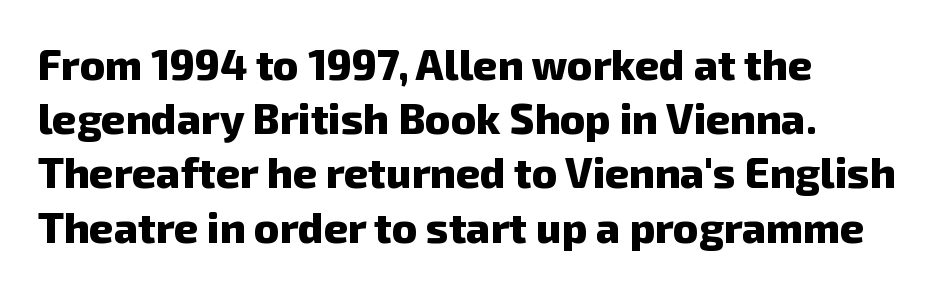
Caption: multi-line text, flush left, ragged right. Nothing sits at the stroke ends, so this counts as sans-serif. The letters sit at their default tracking, neither squeezed nor spread. Plenty of ink on the page — the face is bold. Here the designer chose a conventional face with non-uniform glyph widths.
